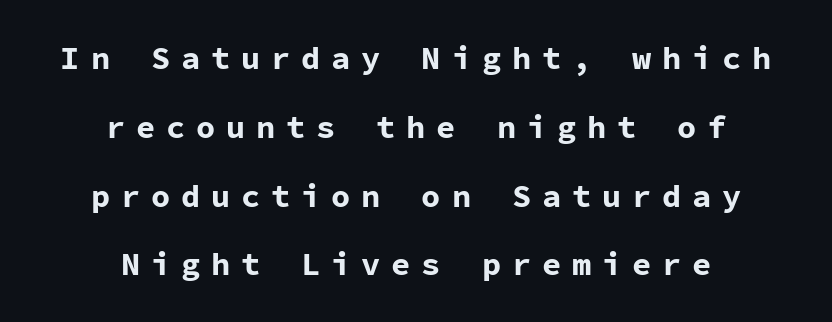
The image shows 32 px bold sans-serif type, upright, monospaced; set centered, loose line spacing (2.15x), unusually wide letter spacing (+0.34 em), not underlined; low stroke contrast and a medium x-height.
